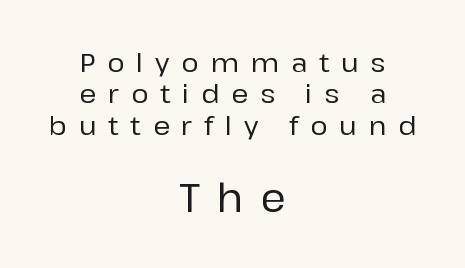
{"serif": "no", "italic": "no", "width": "normal", "stroke_contrast": "low", "x_height": "medium", "monospaced": "no", "underline": "no", "align": "center", "line_spacing_ratio": 1.21, "letter_spacing": "wide", "letter_spacing_em": 0.46, "larger_block": "second", "size_ratio": 1.5, "glyph_px": 39}
